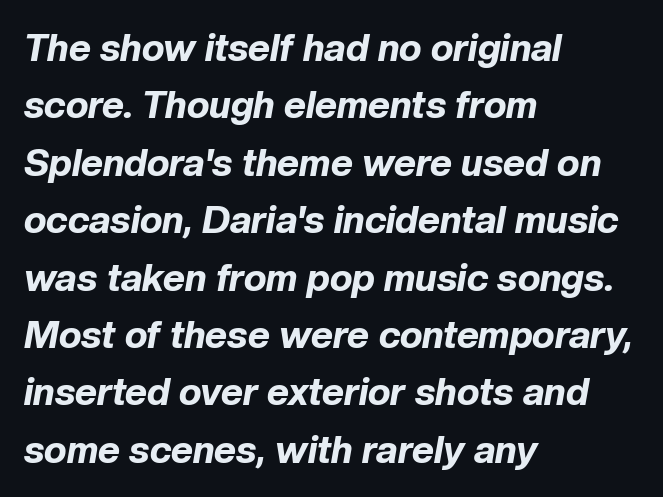
Q: Is the text bold? A: Yes.
Q: Is the text italic (slanted)? A: Yes, it leans right by about 10 degrees.
Q: Is the text underlined? A: No.
Q: How is the paragraph aligned? A: Left-aligned.
Q: Is the spacing between letters normal or unusually wide? A: Normal.
Q: Is the spacing between lines tight, normal or loose? A: Normal.
Q: Width (condensed, normal, or wide)? A: Normal.
Q: Stroke contrast? A: Low.
Q: x-height? A: Medium.
Q: Monospaced? A: No.
